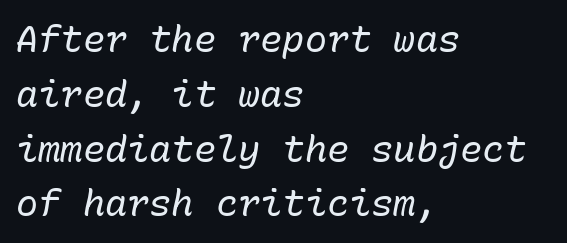
Summary of weight: not heavy and not bold. Decoration check: the copy has no underline. If you measured baseline to baseline, you'd find a middling distance. Here the glyphs are tracked normally, forming tight word shapes.
